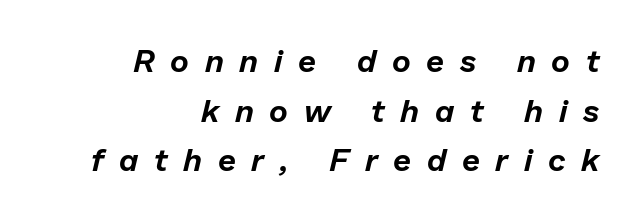
{"italic": "yes", "lean": "right", "slant_degrees": 13, "width": "normal", "stroke_contrast": "low", "x_height": "medium", "monospaced": "no", "underline": "no", "align": "right", "line_spacing": "normal", "line_spacing_ratio": 1.55, "letter_spacing": "wide", "letter_spacing_em": 0.49, "glyph_px": 32}
